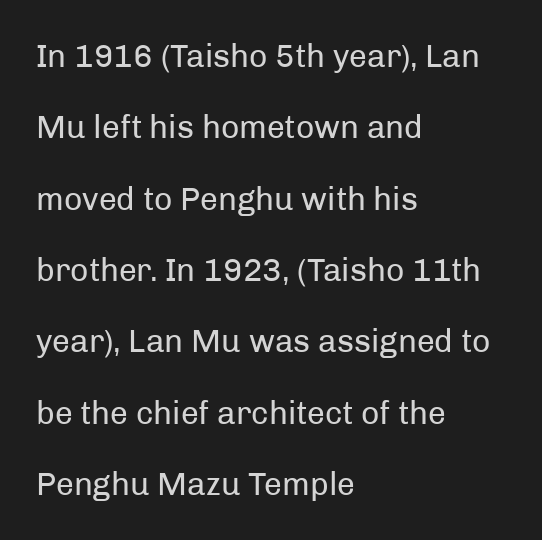
The image shows 32 px regular-weight sans-serif type, upright; set left-aligned, loose line spacing (2.23x), normal letter spacing, not underlined; low stroke contrast and a medium x-height.
